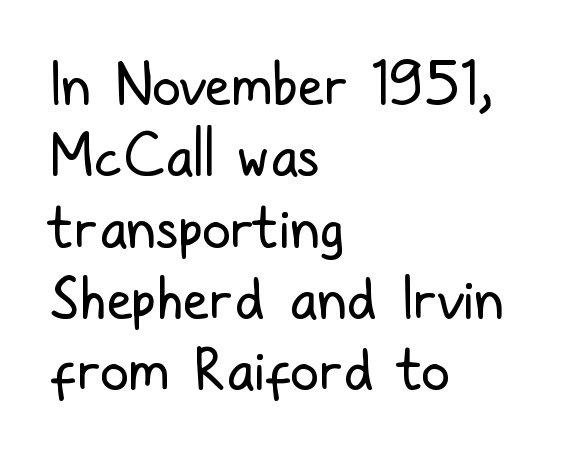
{"serif": "no", "italic": "no", "bold": "no", "weight": "regular", "width": "condensed", "stroke_contrast": "low", "x_height": "medium", "monospaced": "no", "underline": "no", "align": "left", "line_spacing_ratio": 1.23, "letter_spacing": "normal", "letter_spacing_em": 0.0, "glyph_px": 58}
